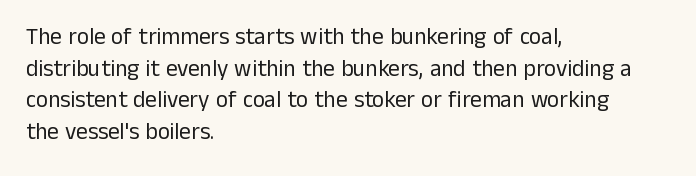
The image shows 23 px text type, upright; set left-aligned, normal line spacing (1.37x), normal letter spacing, not underlined.
